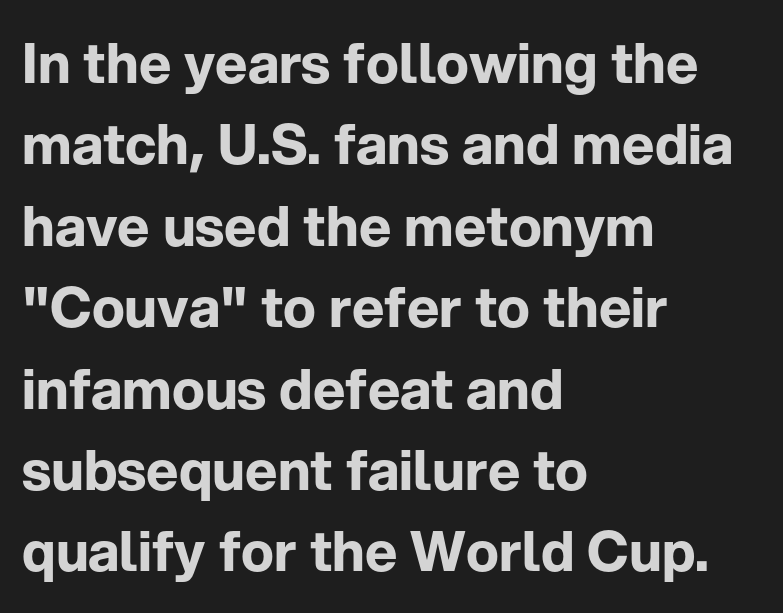
The image shows 55 px bold sans-serif type, upright; set left-aligned, normal line spacing (1.48x), normal letter spacing, not underlined; low stroke contrast and a medium x-height.
